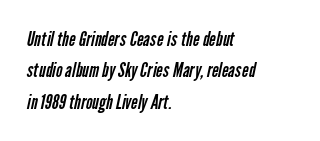
{"bold": "no", "underline": "no", "align": "left", "line_spacing": "normal", "line_spacing_ratio": 1.57, "letter_spacing": "normal", "letter_spacing_em": 0.0, "glyph_px": 20}
